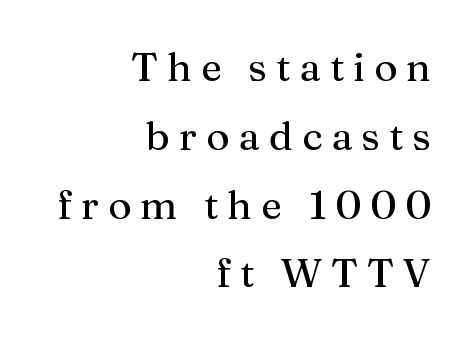
The image shows 40 px serif type, upright; set right-aligned, line spacing 1.72x, unusually wide letter spacing (+0.22 em), not underlined; medium stroke contrast and a medium x-height.
